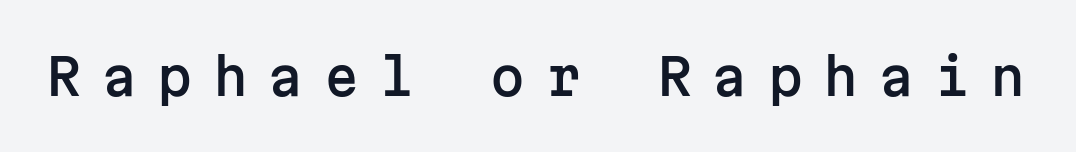
Q: Is the text italic (slanted)? A: No, it is upright.
Q: Is the typeface a serif or a sans-serif typeface? A: Sans-serif.
Q: Is the text underlined? A: No.
Q: Is the spacing between letters normal or unusually wide? A: Unusually wide.
Q: Width (condensed, normal, or wide)? A: Normal.
Q: Stroke contrast? A: Low.
Q: x-height? A: Medium.
Q: Monospaced? A: Yes.
